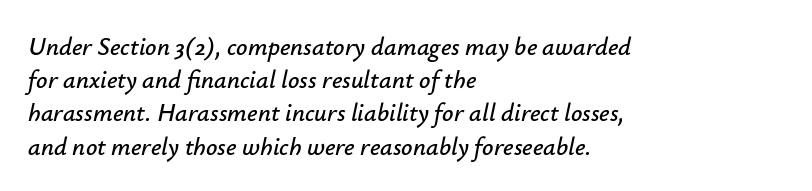
The image shows 25 px text type, italic (leaning right); set left-aligned, normal line spacing (1.33x), normal letter spacing, not underlined.
